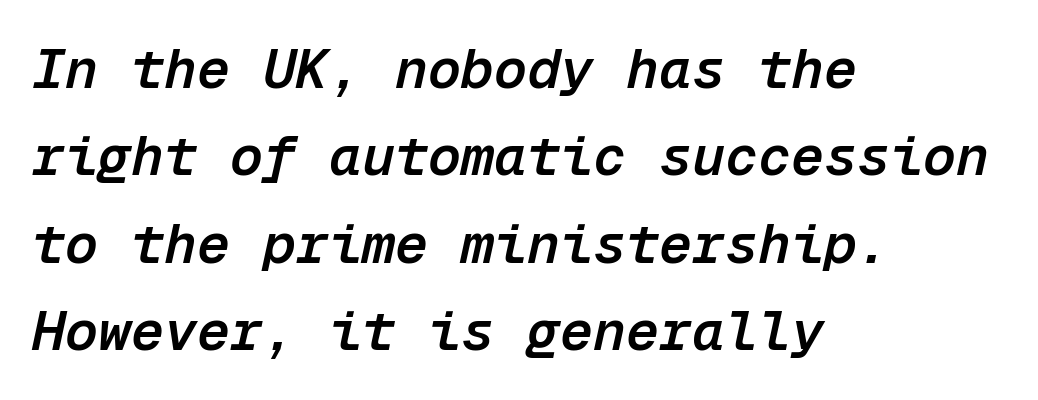
Q: Is the text bold? A: Semi-bold.
Q: Is the text italic (slanted)? A: Yes, it leans right by about 12 degrees.
Q: Is the text underlined? A: No.
Q: How is the paragraph aligned? A: Left-aligned.
Q: Is the spacing between letters normal or unusually wide? A: Normal.
Q: Is the spacing between lines tight, normal or loose? A: Normal.
Q: Width (condensed, normal, or wide)? A: Normal.
Q: Stroke contrast? A: Low.
Q: x-height? A: Medium.
Q: Monospaced? A: Yes.
